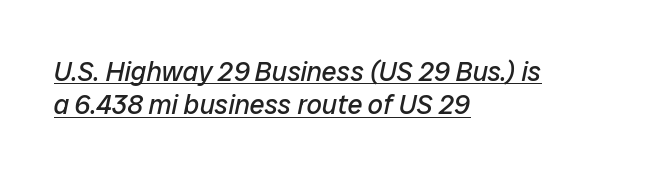
The image shows 27 px text type, italic (leaning right); set left-aligned, line spacing 1.23x, normal letter spacing, underlined.
